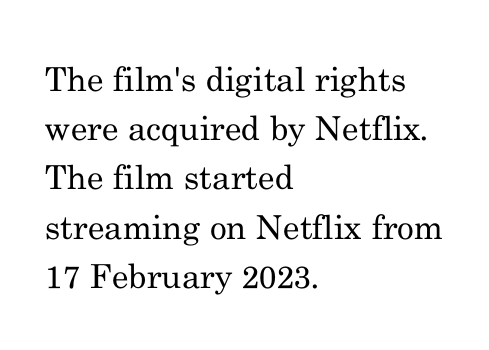
{"serif": "yes", "italic": "no", "bold": "no", "weight": "regular", "width": "normal", "stroke_contrast": "medium", "x_height": "small", "monospaced": "no", "underline": "no", "align": "left", "line_spacing": "normal", "line_spacing_ratio": 1.49, "letter_spacing": "normal", "letter_spacing_em": 0.0, "glyph_px": 33}
